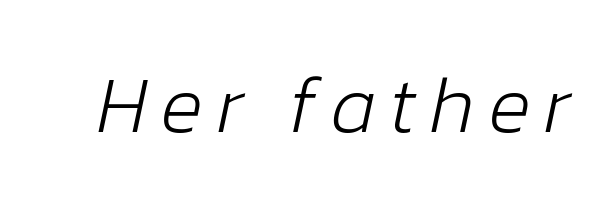
Q: Is the text bold? A: No.
Q: Is the text italic (slanted)? A: Yes, it leans right by about 12 degrees.
Q: Is the text underlined? A: No.
Q: Width (condensed, normal, or wide)? A: Normal.
Q: Stroke contrast? A: Low.
Q: x-height? A: Medium.
Q: Monospaced? A: No.
